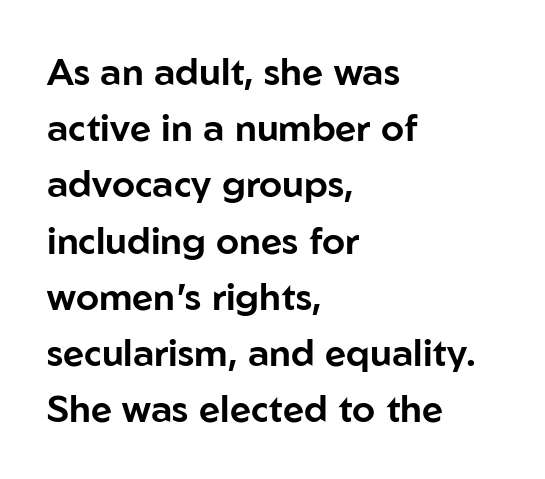
{"serif": "no", "italic": "no", "width": "normal", "stroke_contrast": "low", "x_height": "medium", "monospaced": "no", "underline": "no", "align": "left", "line_spacing": "normal", "line_spacing_ratio": 1.52, "letter_spacing": "normal", "letter_spacing_em": 0.0, "glyph_px": 37}
